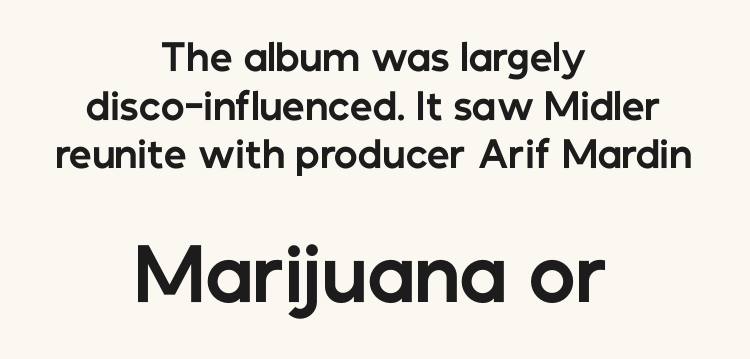
{"serif": "no", "italic": "no", "bold": "yes", "weight": "bold", "width": "normal", "stroke_contrast": "low", "x_height": "medium", "monospaced": "no", "underline": "no", "align": "center", "line_spacing": "normal", "line_spacing_ratio": 1.35, "letter_spacing": "normal", "letter_spacing_em": 0.0, "larger_block": "second", "size_ratio": 1.97, "glyph_px": 71}
